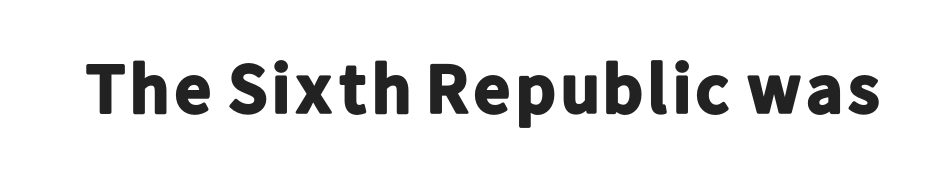
{"serif": "no", "italic": "no", "bold": "yes", "weight": "bold", "width": "normal", "stroke_contrast": "low", "x_height": "medium", "monospaced": "no", "underline": "no", "letter_spacing": "normal", "letter_spacing_em": 0.0, "glyph_px": 71}
